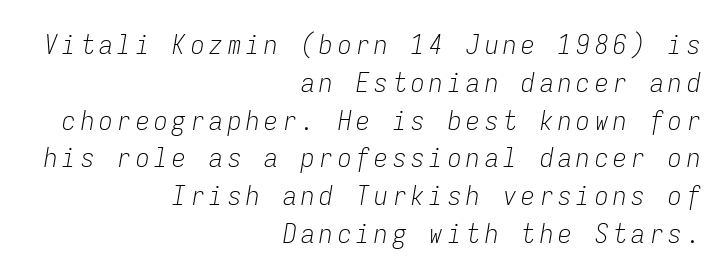
Ink coverage per letter is moderate at most. The strip under each line holds only bare page. Notice how the passage keeps a crisp vertical edge on the right only. Slant detected: the letters are inclined. This block has exactly the height ordinary leading produces.
